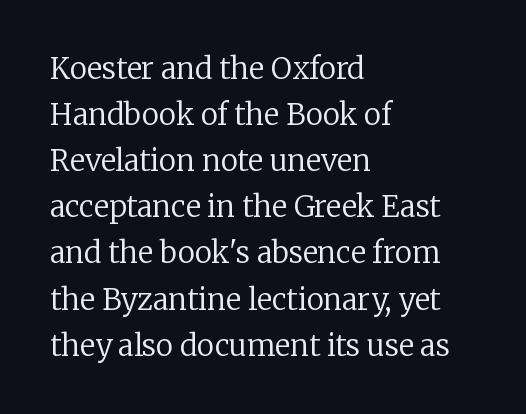
Words appear dense and cohesive because spacing is normal. The line-height multiplier appears to be the usual default. The type family on display is of the serif kind. The passage shown is not bold in any degree.
